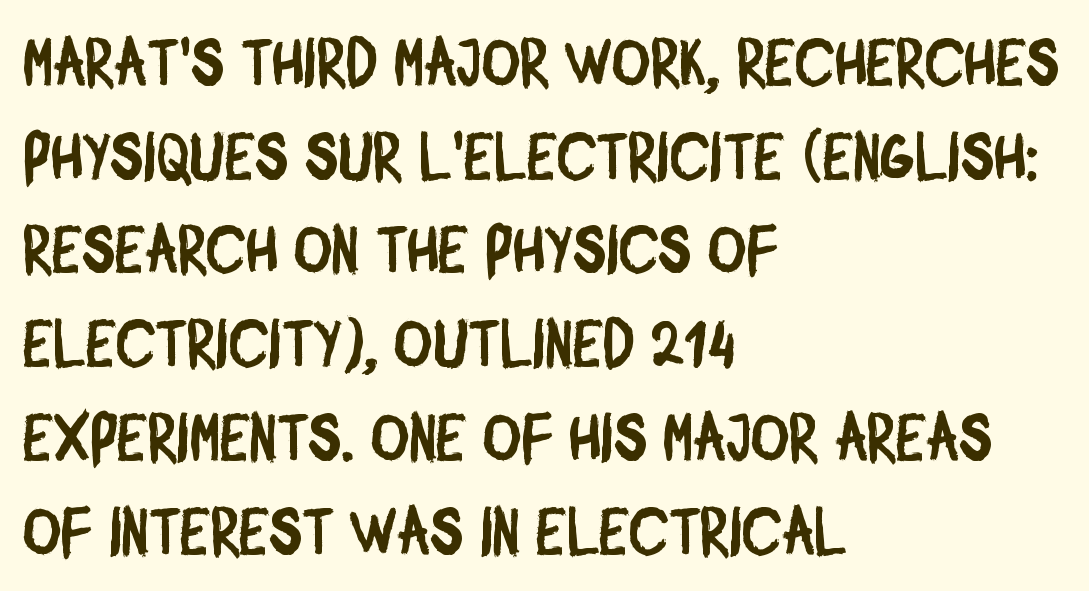
The paragraph shown leans on its left margin. Tracking here is standard; glyphs follow each other at the usual distance. Looks like regular typesetting: each glyph gets only the width it needs. Regarding serifs, this sample does without them. The lines sit at an ordinary, default distance from one another. Each row of text sits above clean, open space.
